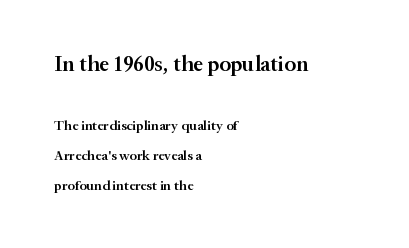
The image shows 22 px text type, upright; set left-aligned, loose line spacing (2.14x), normal letter spacing, not underlined; the first (top) block is 1.57x larger.
